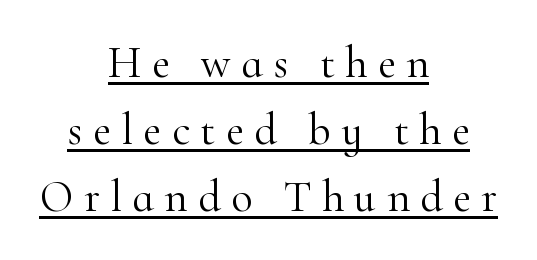
How are the letters spaced? Widely, with obvious added tracking. No letter is thick-stroked: the sample isn't bold. Each new line begins a customary step beneath the previous one. The string is rendered with underlining switched on. The rendering uses natural spacing where letterforms have individual widths. Notice how the passage keeps no hard edge, just a central spine.
